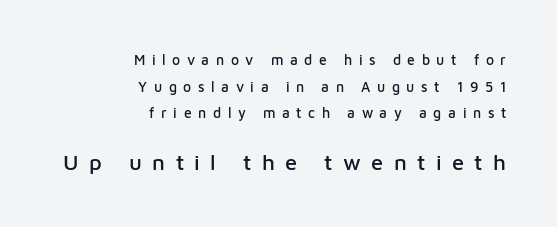
Q: Is the text italic (slanted)? A: No, it is upright.
Q: Is the text underlined? A: No.
Q: How is the paragraph aligned? A: Right-aligned.
Q: Is the spacing between letters normal or unusually wide? A: Unusually wide.
Q: Is the spacing between lines tight, normal or loose? A: Loose.
Q: Which block of text is set in a larger size, the first (top) or the second (bottom)? A: The second (bottom) one.
